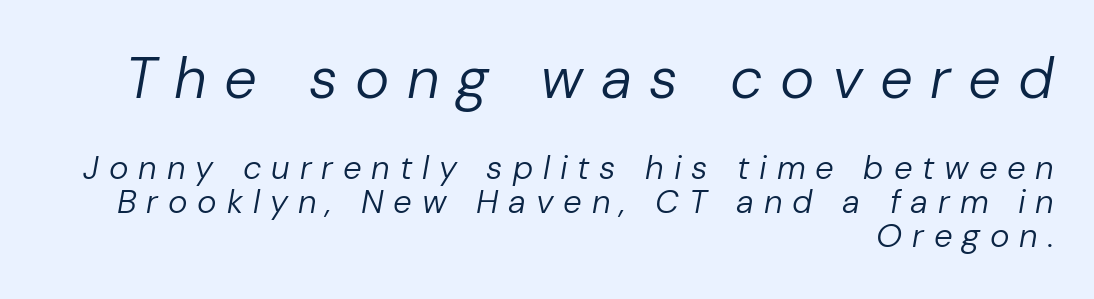
Q: Is the text bold? A: No.
Q: Is the text italic (slanted)? A: Yes, it leans right by about 10 degrees.
Q: Is the text underlined? A: No.
Q: How is the paragraph aligned? A: Right-aligned.
Q: Is the spacing between letters normal or unusually wide? A: Unusually wide.
Q: Is the spacing between lines tight, normal or loose? A: Tight.
Q: Which block of text is set in a larger size, the first (top) or the second (bottom)? A: The first (top) one.
Q: Width (condensed, normal, or wide)? A: Normal.
Q: Stroke contrast? A: Low.
Q: x-height? A: Medium.
Q: Monospaced? A: No.
